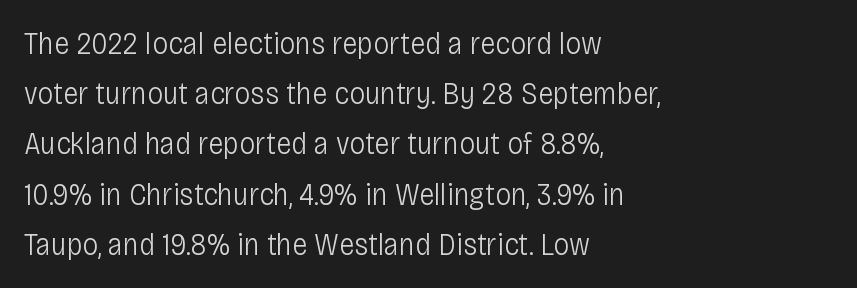
The image shows 32 px light, condensed sans-serif type, upright; set left-aligned, normal line spacing (1.57x), normal letter spacing, not underlined; low stroke contrast and a large x-height.
